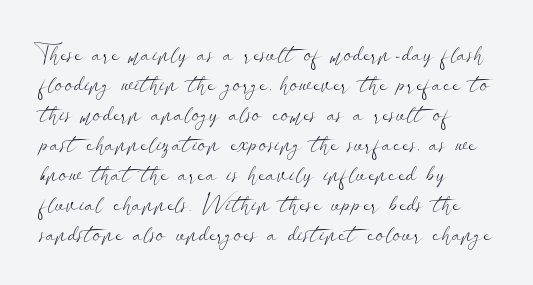
The image shows 24 px text type; set left-aligned, normal line spacing (1.25x), normal letter spacing, not underlined.
